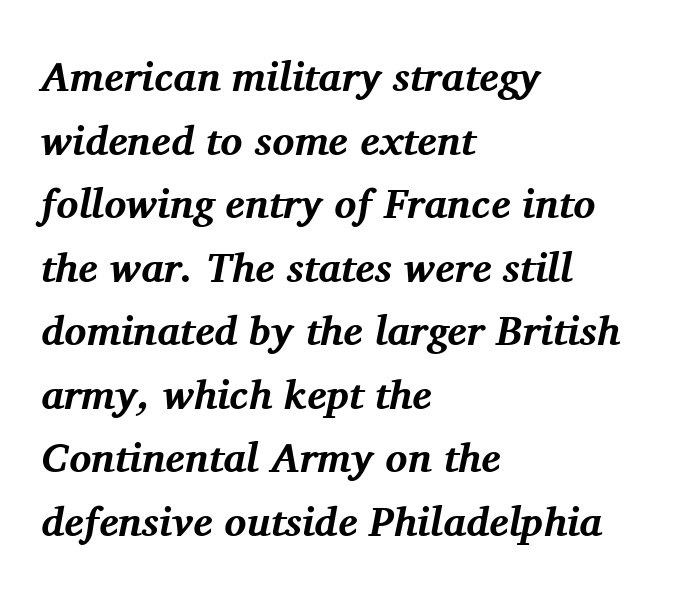
The paragraph shown leans on its left margin. Rendered with sloped, italic letterforms. Rows of type keep a routine distance in the vertical direction. The font family rendered here belongs to the serif group. The letterforms sit shoulder to shoulder at normal distance.
